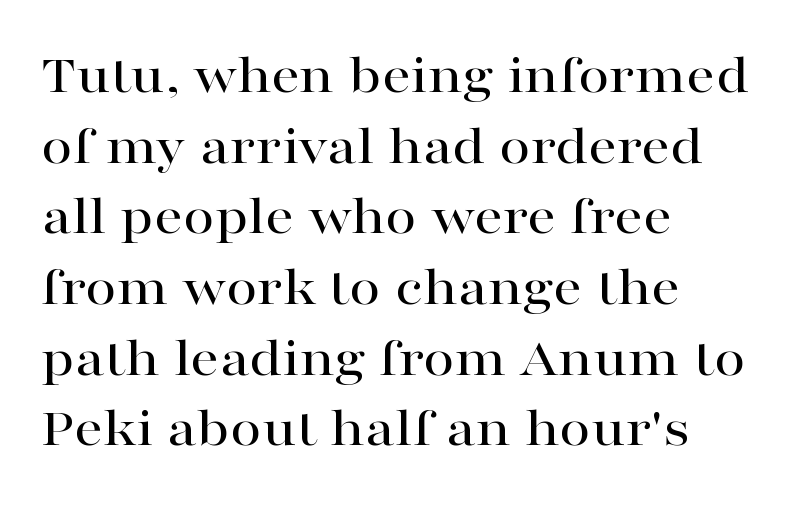
Horizontal alignment here is leftward, the default for most running prose. Each row of text sits above clean, open space. A typesetter would label this face a serif. These lines were composed using upright roman letters.
